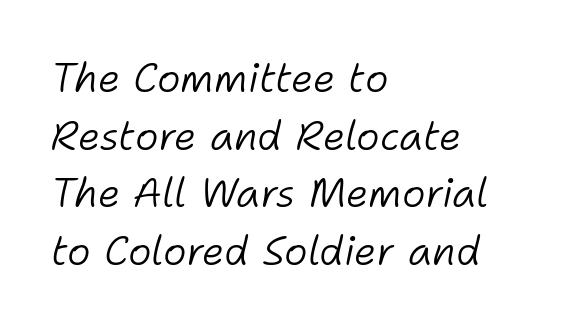
One glance says typical: line gaps are just what's usual. This sample is left-justified, so line endings fall wherever the words run out. Words appear dense and cohesive because spacing is normal. Italic: yes, the glyphs are oblique. Descenders hang freely into open space.
